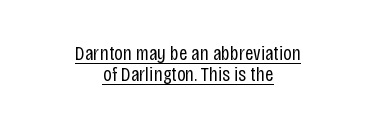
A continuous stroke trails under the words, as in a hyperlink. Casual observation: everything's sitting right in the middle. Is this a heavy cut? Hardly; it is regular or lighter. Letter spacing: default. In terms of posture, this sample is upright. The leading is snug, giving the passage a crowded texture.
